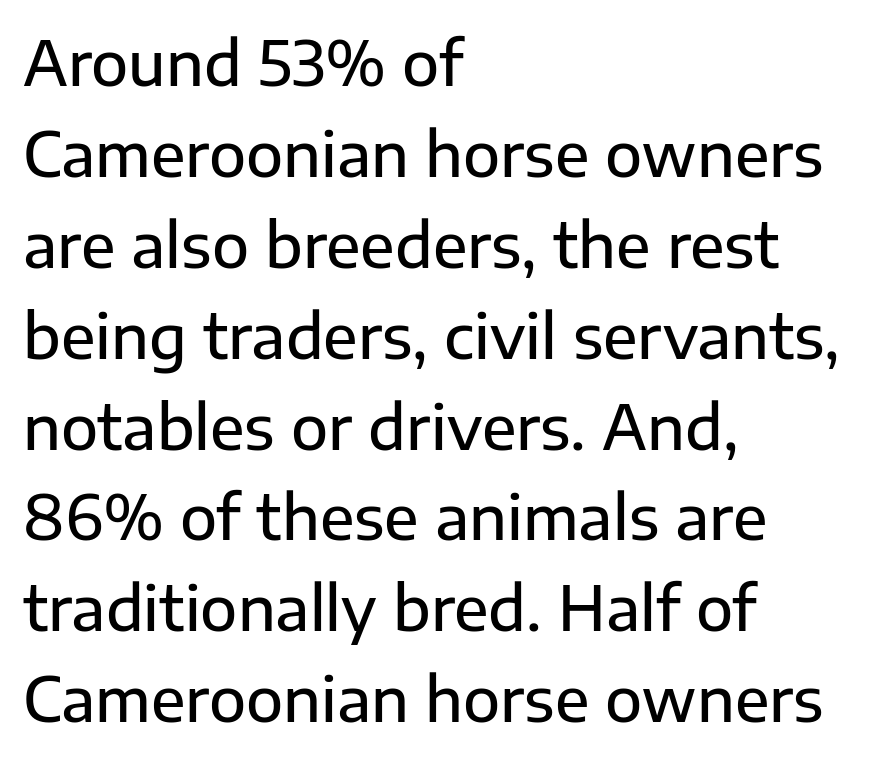
Q: Is the text italic (slanted)? A: No, it is upright.
Q: Is the typeface a serif or a sans-serif typeface? A: Sans-serif.
Q: Is the text underlined? A: No.
Q: How is the paragraph aligned? A: Left-aligned.
Q: Is the spacing between letters normal or unusually wide? A: Normal.
Q: Is the spacing between lines tight, normal or loose? A: Normal.
Q: Width (condensed, normal, or wide)? A: Normal.
Q: Stroke contrast? A: Low.
Q: x-height? A: Medium.
Q: Monospaced? A: No.
